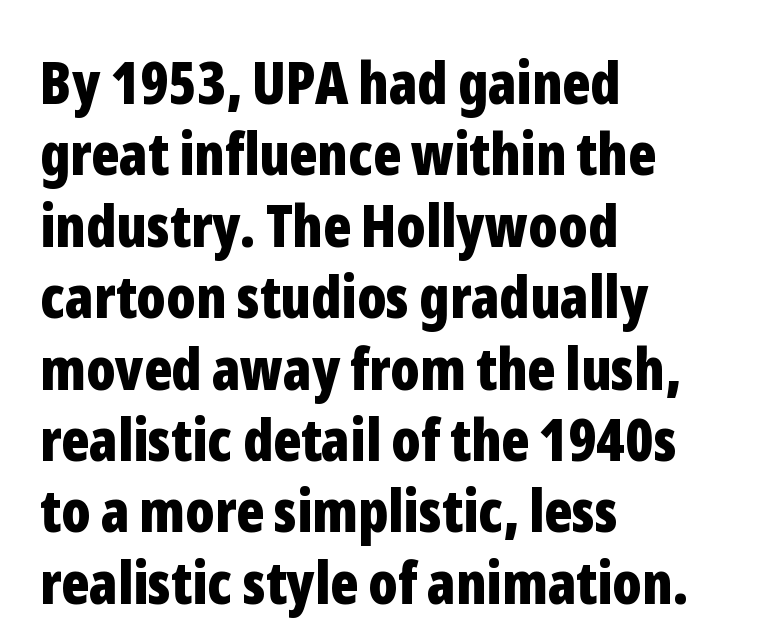
The image shows 59 px bold, condensed sans-serif type, upright; set left-aligned, line spacing 1.21x, normal letter spacing, not underlined; low stroke contrast and a medium x-height.
